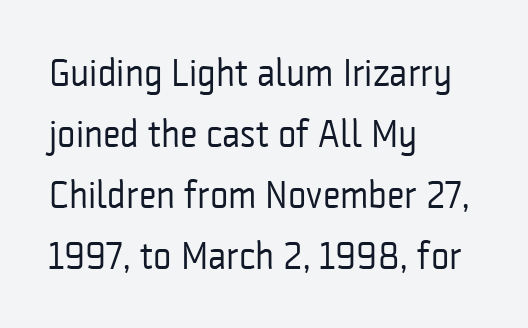
Q: Is the text bold? A: No.
Q: Is the text italic (slanted)? A: No, it is upright.
Q: Is the typeface a serif or a sans-serif typeface? A: Sans-serif.
Q: Is the text underlined? A: No.
Q: How is the paragraph aligned? A: Left-aligned.
Q: Is the spacing between letters normal or unusually wide? A: Normal.
Q: Is the spacing between lines tight, normal or loose? A: Normal.
Q: Width (condensed, normal, or wide)? A: Condensed.
Q: Stroke contrast? A: Low.
Q: x-height? A: Medium.
Q: Monospaced? A: No.
